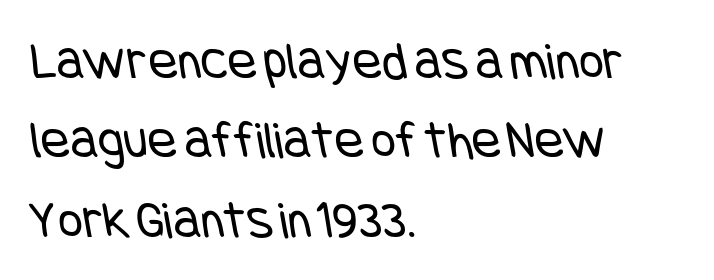
The designer went with a sans here, leaving each stem footless. One glance says typical: line gaps are just what's usual. Honestly, the letter spacing is just normal — you wouldn't notice it. Alignment: flush left.
